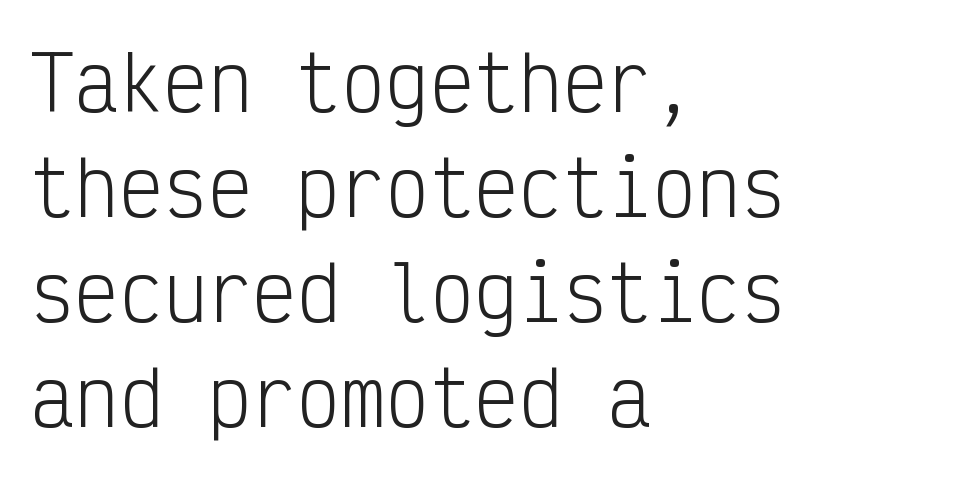
{"serif": "no", "italic": "no", "bold": "no", "weight": "light", "width": "condensed", "stroke_contrast": "low", "x_height": "medium", "monospaced": "yes", "underline": "no", "align": "left", "line_spacing": "normal", "line_spacing_ratio": 1.42, "letter_spacing": "normal", "letter_spacing_em": 0.0, "glyph_px": 74}
